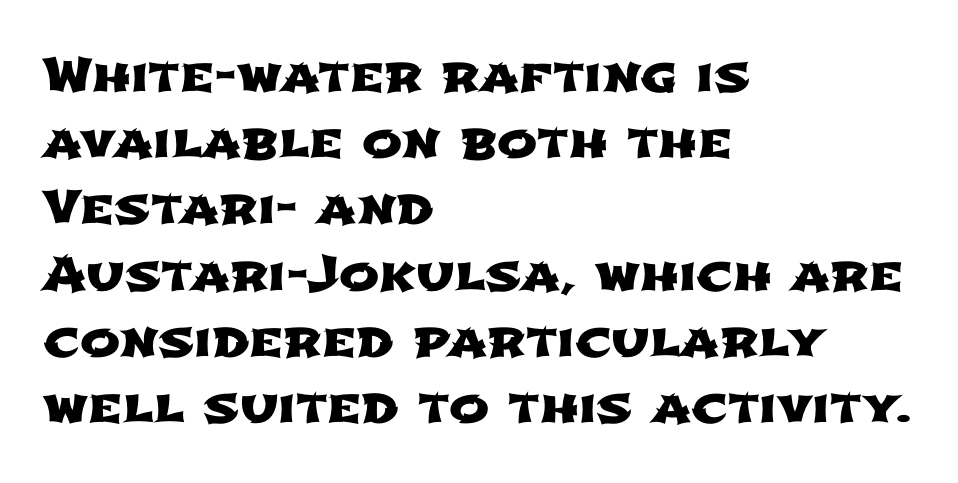
Compared with a centered layout, this one pins lines to the left instead. Do the characters align in a grid? No, the font is proportional. The line texture is even and compact thanks to regular tracking. Honestly, the row spacing looks completely unremarkable. Descenders hang freely into open space.
